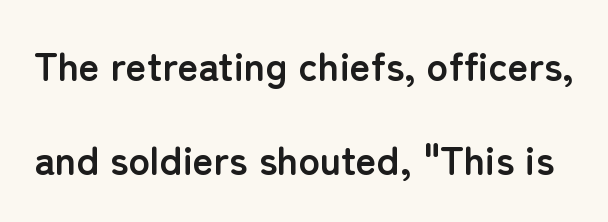
Varying glyph widths throughout — classic text-font behaviour. Notice how the stems are strictly vertical — no italics here. How heavy is the stroke? Heavy — this is a bold. Anything drawn beneath the words? Only blank space. Tracking here is standard; glyphs follow each other at the usual distance. Loosely led — the rows are spread out.
